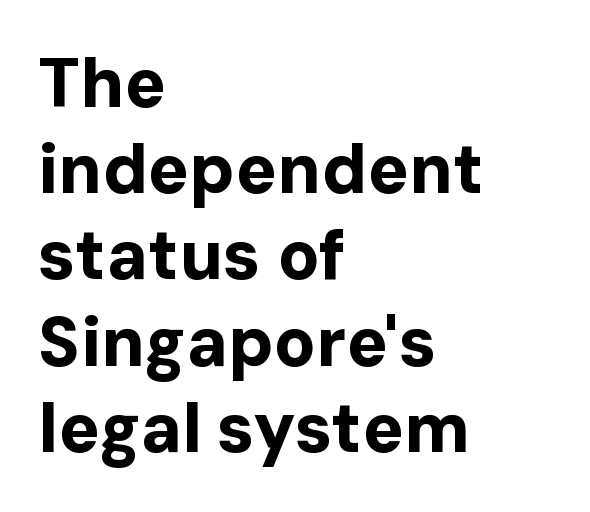
Strokes here are thick enough to call this a true bold. Style check: upright. Looks like regular typesetting: each glyph gets only the width it needs. Every row of glyphs begins at an identical x-position on the left.
